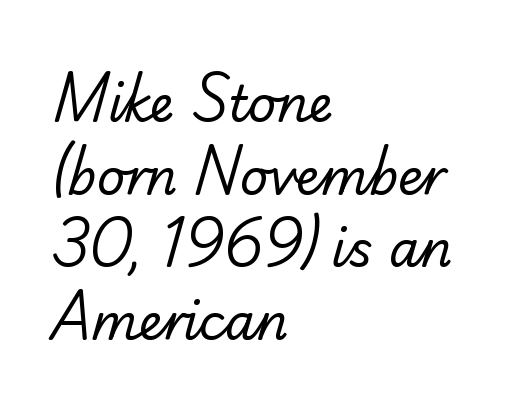
{"serif": "yes", "bold": "no", "weight": "regular", "width": "normal", "stroke_contrast": "low", "x_height": "small", "monospaced": "no", "underline": "no", "align": "left", "line_spacing": "normal", "line_spacing_ratio": 1.48, "letter_spacing": "normal", "letter_spacing_em": 0.0, "glyph_px": 49}
